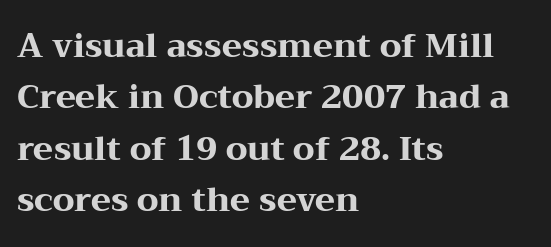
These lines are rendered in a variable-pitch font. You can tell from the footed stems that serif type was used. Has an underline been added? It has not. Strong, thick strokes mark this as bold type. The typography opts for an upright posture over an oblique one. Baseline-to-baseline distance is the conventional proportion of letter height.
